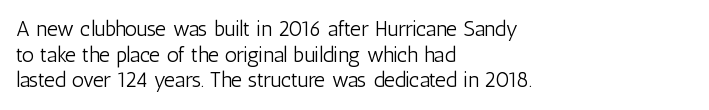
Q: Is the text bold? A: No.
Q: Is the text italic (slanted)? A: No, it is upright.
Q: Is the text underlined? A: No.
Q: How is the paragraph aligned? A: Left-aligned.
Q: Is the spacing between letters normal or unusually wide? A: Normal.
